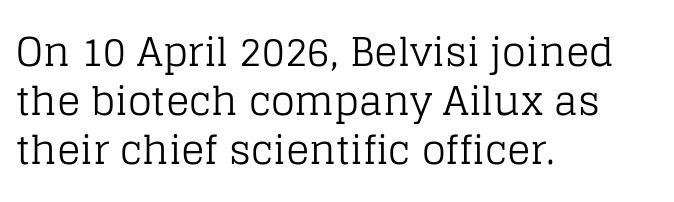
{"serif": "yes", "italic": "no", "bold": "no", "weight": "regular", "width": "normal", "stroke_contrast": "low", "x_height": "large", "monospaced": "no", "underline": "no", "align": "left", "line_spacing": "normal", "line_spacing_ratio": 1.26, "letter_spacing": "normal", "letter_spacing_em": 0.0, "glyph_px": 39}
